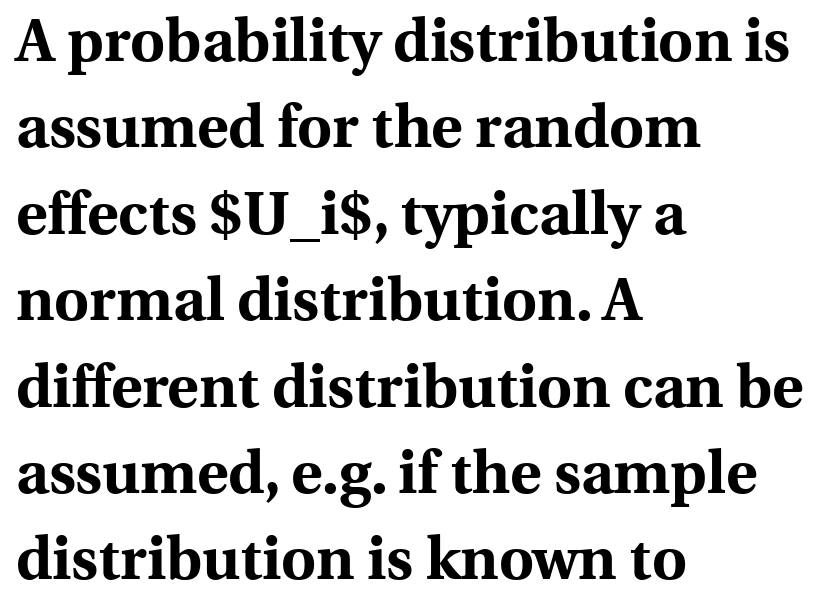
{"serif": "yes", "italic": "no", "bold": "yes", "weight": "bold", "width": "normal", "x_height": "medium", "monospaced": "no", "underline": "no", "align": "left", "line_spacing": "normal", "line_spacing_ratio": 1.44, "letter_spacing": "normal", "letter_spacing_em": 0.0, "glyph_px": 60}
